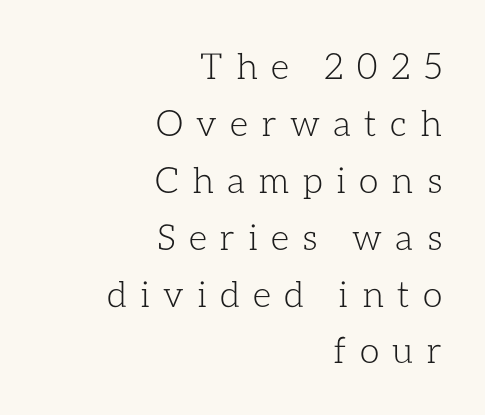
The image shows 36 px light type, upright; set right-aligned, normal line spacing (1.58x), unusually wide letter spacing (+0.36 em), not underlined; low stroke contrast and a medium x-height.
